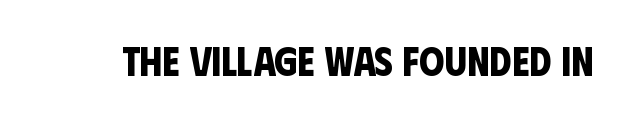
The image shows 40 px bold, condensed sans-serif type; set normal letter spacing, not underlined; low stroke contrast and a large x-height.
